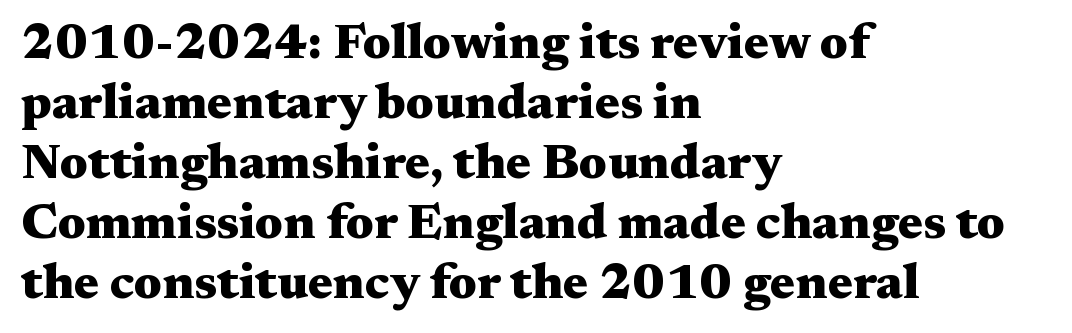
{"serif": "yes", "italic": "no", "bold": "yes", "weight": "heavy", "width": "wide", "stroke_contrast": "medium", "x_height": "medium", "monospaced": "no", "underline": "no", "align": "left", "line_spacing_ratio": 1.2, "letter_spacing": "normal", "letter_spacing_em": 0.0, "glyph_px": 50}
